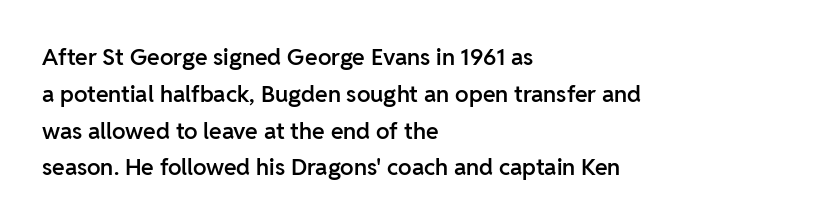
The image shows 23 px text type, upright; set left-aligned, normal line spacing (1.6x), normal letter spacing, not underlined.
